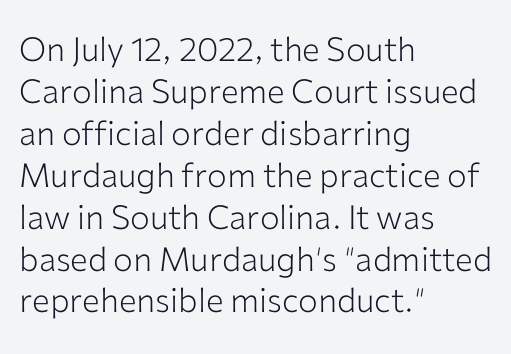
The image shows 33 px light sans-serif type, upright; set left-aligned, normal line spacing (1.27x), normal letter spacing, not underlined; low stroke contrast and a medium x-height.
